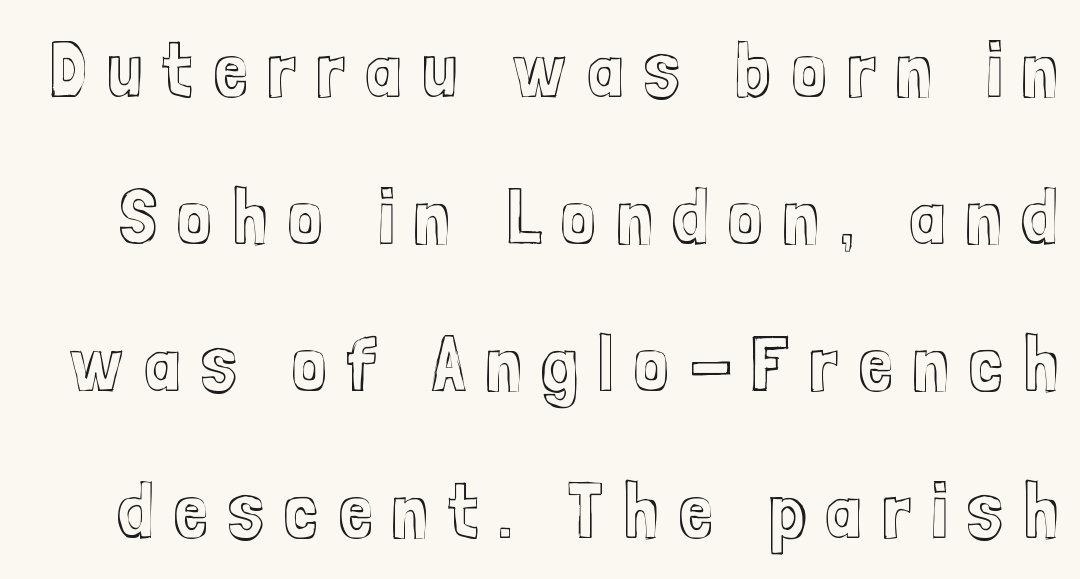
Q: Is the text italic (slanted)? A: No, it is upright.
Q: Is the text underlined? A: No.
Q: Is the spacing between letters normal or unusually wide? A: Unusually wide.
Q: Width (condensed, normal, or wide)? A: Condensed.
Q: x-height? A: Medium.
Q: Monospaced? A: No.
